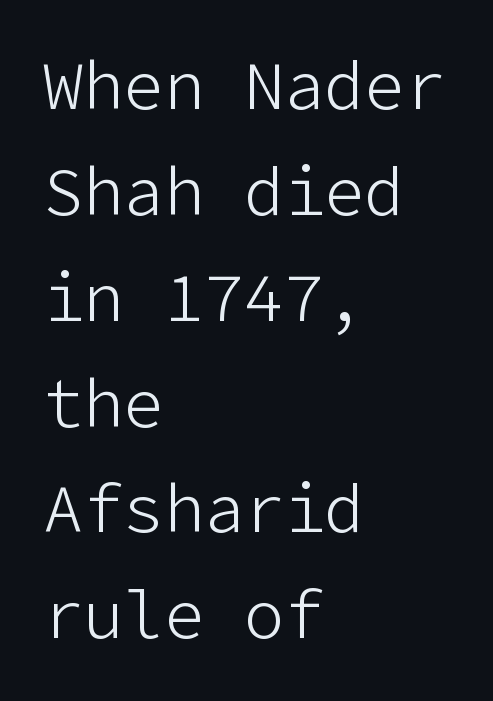
{"serif": "no", "italic": "no", "bold": "no", "weight": "light", "width": "normal", "stroke_contrast": "low", "x_height": "medium", "underline": "no", "align": "left", "line_spacing": "normal", "line_spacing_ratio": 1.58, "letter_spacing": "normal", "letter_spacing_em": 0.0, "glyph_px": 67}
